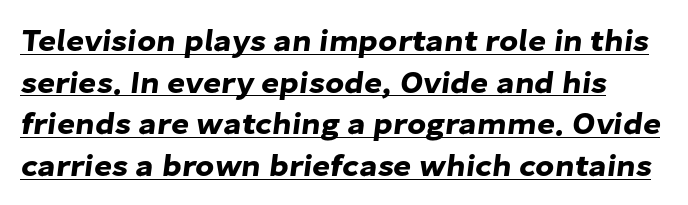
The face used here appears with an underline applied. Unlike a traditional serif, this face leaves its strokes unadorned. The letters advance in unequal steps, a hallmark of proportional type. The line texture is even and compact thanks to regular tracking. Leading matches the norm, producing a regular column.
